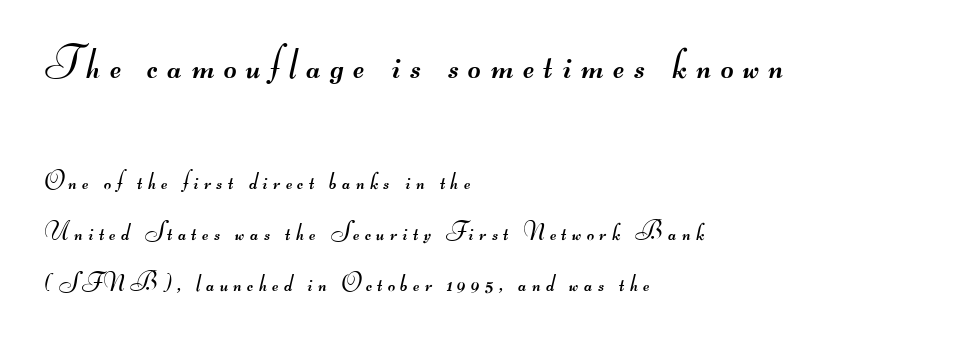
The image shows 44 px regular-weight, wide sans-serif type; set left-aligned, loose line spacing (2.04x), unusually wide letter spacing (+0.22 em), not underlined; the first (top) block is 1.76x larger; medium stroke contrast.
